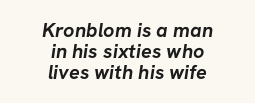
Q: Is the text bold? A: Yes.
Q: Is the text underlined? A: No.
Q: How is the paragraph aligned? A: Centered.
Q: Is the spacing between letters normal or unusually wide? A: Normal.
Q: Is the spacing between lines tight, normal or loose? A: Tight.
